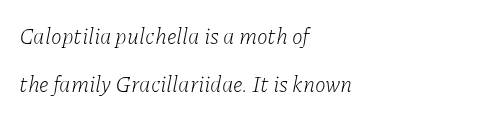
Does the leading feel generous? Absolutely, it's lavish. The ragged edge is on the right, which tells us the setting is flush left. The characters are drawn with everyday or finer stroke widths. Rule under the text: the space is simply empty.
